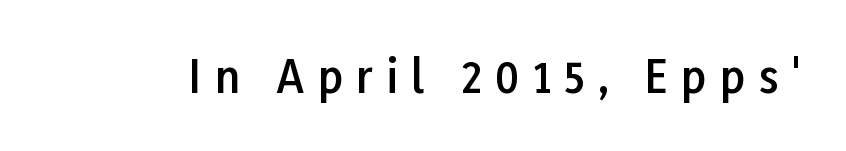
These words are printed semibold, heavier than regular yet not bold. Typographically, this falls in the sans-serif category. The area under the type is left untouched. Here the designer chose a conventional face with non-uniform glyph widths.
